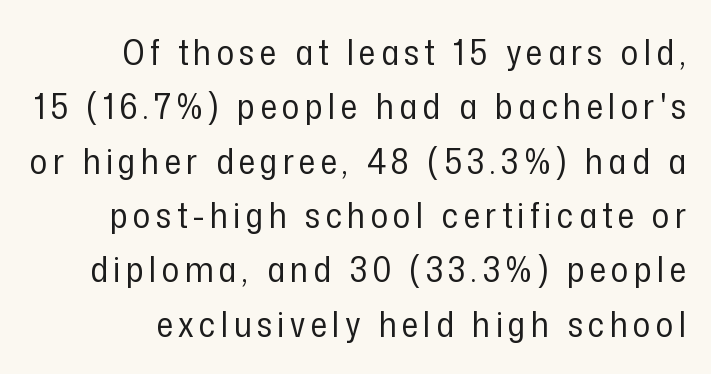
{"serif": "no", "italic": "no", "bold": "no", "weight": "regular", "width": "condensed", "stroke_contrast": "low", "x_height": "medium", "monospaced": "no", "underline": "no", "line_spacing": "normal", "line_spacing_ratio": 1.51, "glyph_px": 36}
